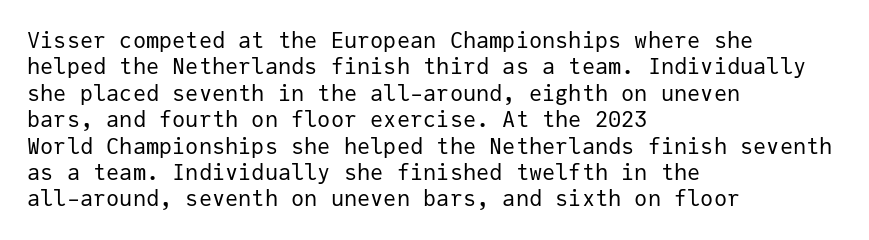
The image shows 22 px text type, upright; set left-aligned, line spacing 1.2x, normal letter spacing, not underlined.
